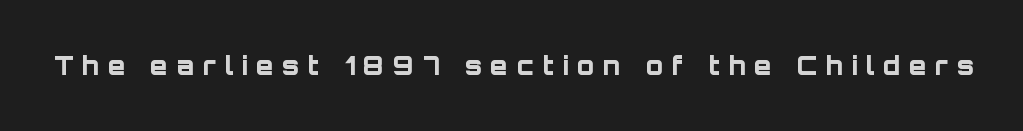
{"italic": "no", "bold": "yes", "underline": "no", "letter_spacing": "wide", "letter_spacing_em": 0.35, "glyph_px": 25}
